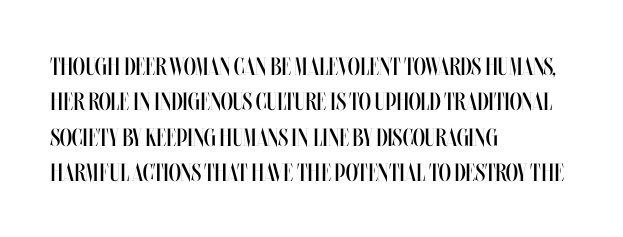
Plain, unruled lines of type. Is the type heavy? It reads as light-to-regular instead. Interline gaps are of average width in this sample. In terms of posture, this sample is upright. These lines are set flush left with a ragged right edge. Nothing unusual about the tracking: characters are spaced as the font intends.
